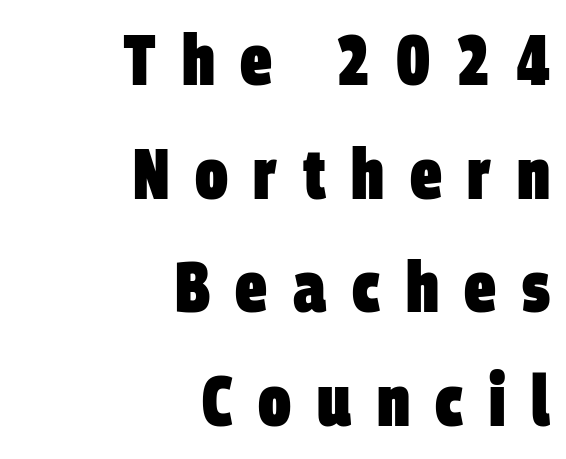
Which margin do the lines hug? The right one — the left edge is uneven. Thick stems and heavy bowls — unmistakably bold. What kind of face is this? One without serifs — a sans. Unmarked baselines from the first word to the last. Is this a fixed-width face? No — the glyphs have proportional, varying widths. The block of text has a typical density, with ordinary space between rows.
